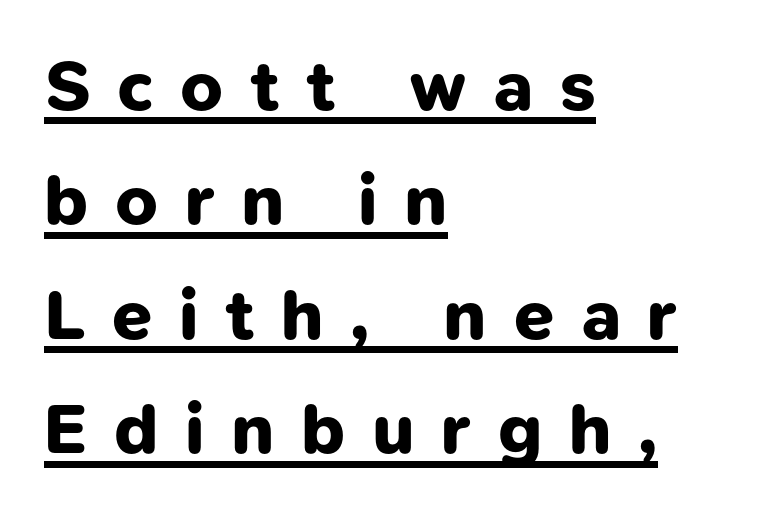
Proportional: the letters do not fall into vertical columns. Inter-character spacing is expanded well beyond the font's built-in metrics. What's the leading like? Ordinary, nothing unusual. Horizontally, the lines are justified to the leading edge only.
